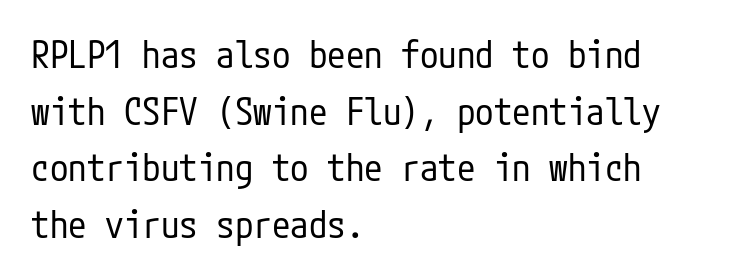
Are there feet on the stems? There aren't — it's a sans. Look at the tracking — it's just the regular setting, nothing added. A typesetter would call this leading conventional body-copy spacing. The face looks like a standard text weight, possibly lighter. Every character sits straight up, as roman type does.
